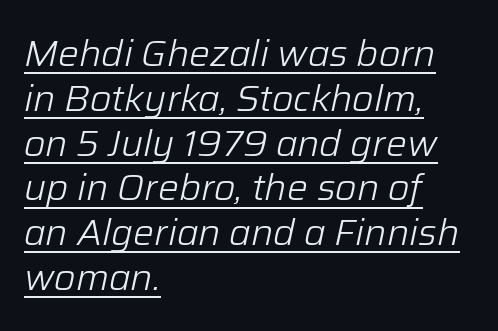
The image shows 37 px light type, italic (leaning right); set left-aligned, line spacing 1.21x, normal letter spacing, underlined; low stroke contrast and a medium x-height.
